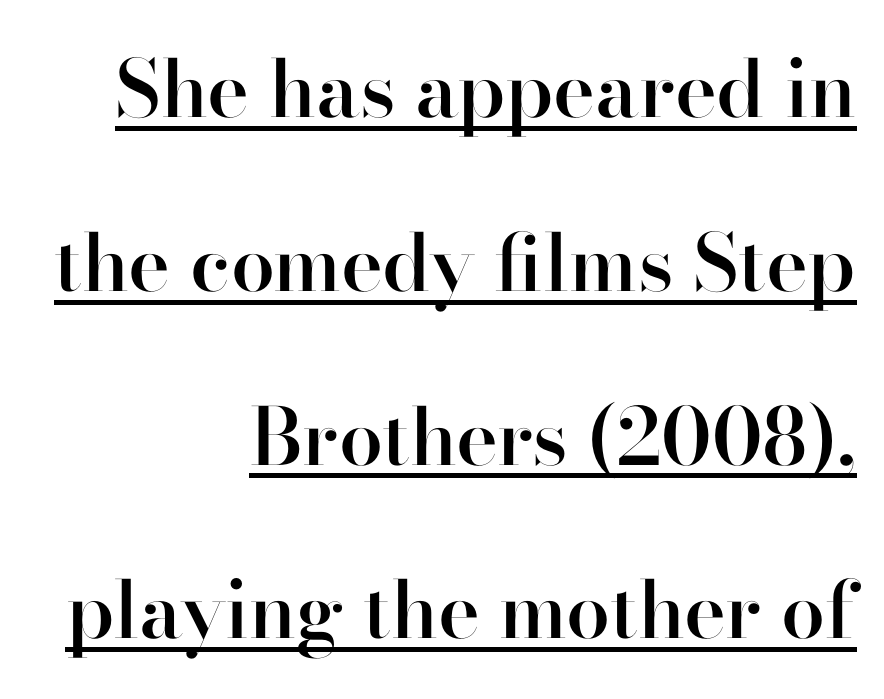
Q: Is the text bold? A: Semi-bold.
Q: Is the text italic (slanted)? A: No, it is upright.
Q: Is the typeface a serif or a sans-serif typeface? A: Serif.
Q: Is the text underlined? A: Yes.
Q: How is the paragraph aligned? A: Right-aligned.
Q: Is the spacing between letters normal or unusually wide? A: Normal.
Q: Is the spacing between lines tight, normal or loose? A: Loose.
Q: Width (condensed, normal, or wide)? A: Normal.
Q: Stroke contrast? A: High.
Q: x-height? A: Small.
Q: Monospaced? A: No.
